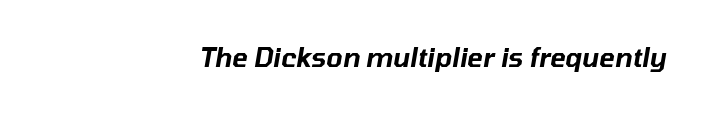
Right-aligned paragraph, ragged on the left. Check under the words: just untouched page. The face used here is rendered with its standard letterfit. It's the slanting kind of type.
